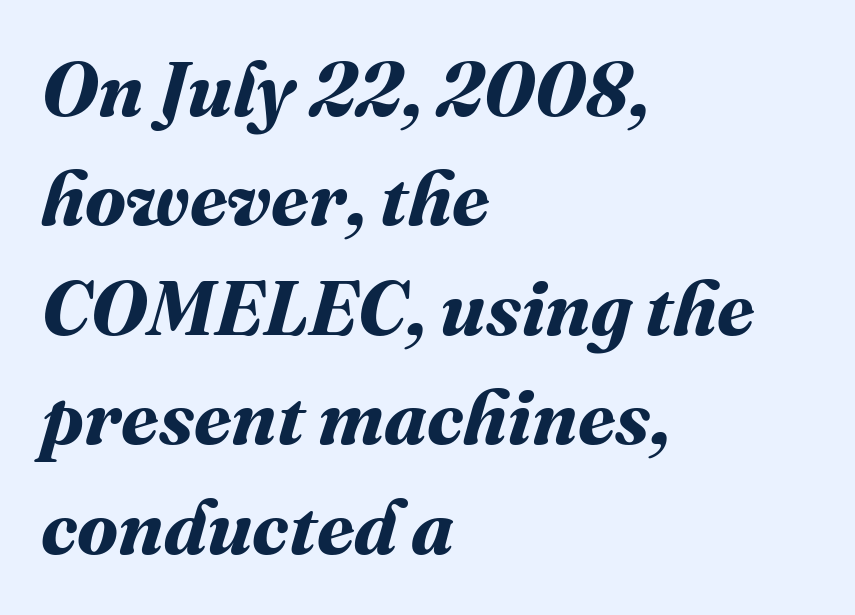
Q: Is the text bold? A: Yes.
Q: Is the text underlined? A: No.
Q: How is the paragraph aligned? A: Left-aligned.
Q: Is the spacing between letters normal or unusually wide? A: Normal.
Q: Is the spacing between lines tight, normal or loose? A: Normal.
Q: Width (condensed, normal, or wide)? A: Normal.
Q: Stroke contrast? A: Medium.
Q: x-height? A: Medium.
Q: Monospaced? A: No.
